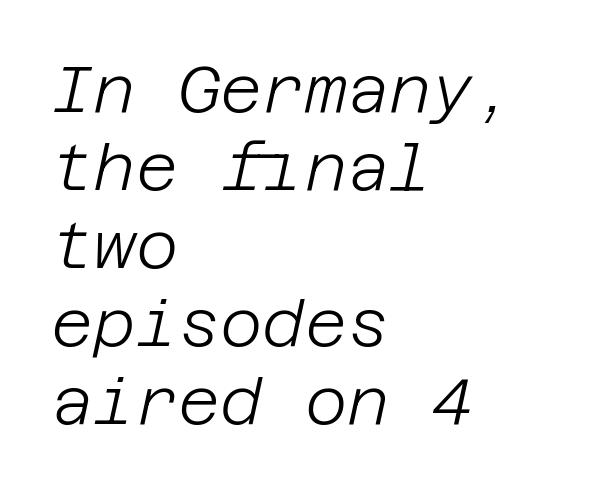
{"italic": "yes", "lean": "right", "slant_degrees": 12, "bold": "no", "weight": "light", "width": "normal", "stroke_contrast": "low", "x_height": "large", "underline": "no", "align": "left", "line_spacing_ratio": 1.2, "letter_spacing": "normal", "letter_spacing_em": 0.0, "glyph_px": 65}
